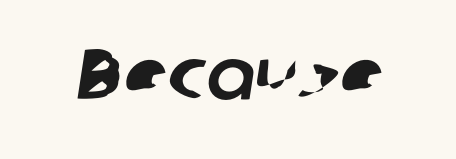
The image shows 72 px sans-serif type; set normal letter spacing, not underlined; low stroke contrast and a medium x-height.
